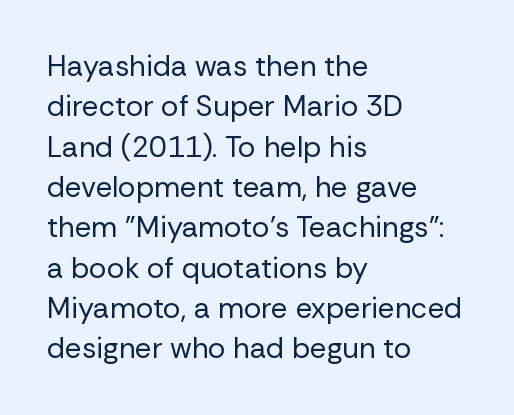
The image shows 29 px regular-weight sans-serif type, upright; set left-aligned, normal line spacing (1.39x), normal letter spacing, not underlined; low stroke contrast and a medium x-height.
